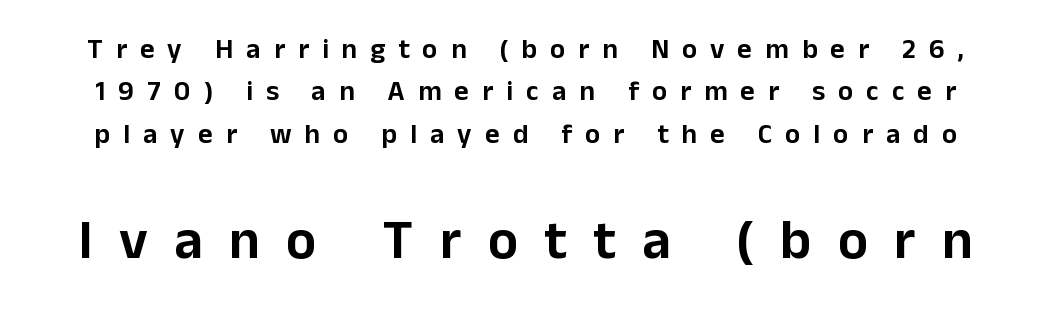
The space between consecutive lines is moderate. The text was rendered using a sans face with plain stroke endings. There is plenty of visible air inserted between adjacent glyphs. The font's upright variant was chosen for this text. Varying glyph widths throughout — classic text-font behaviour.
